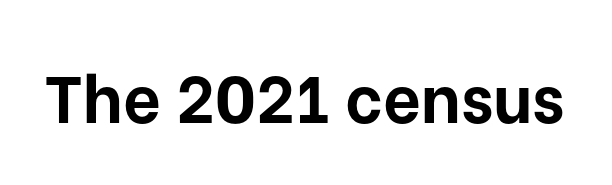
A clean baseline with only descenders dipping below it. Heft: maximum for text — a bold. What kind of face is this? One without serifs — a sans. These lines are rendered in a variable-pitch font. Designer's note — italics off, roman on.
